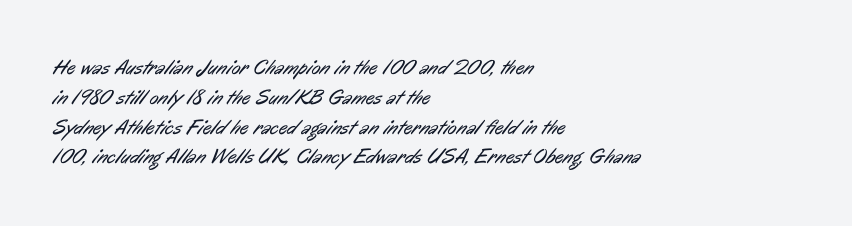
A quiet, ordinary-to-light weight characterises the typeface. This sample uses plain, unmodified letter spacing. Honestly, the row spacing looks completely unremarkable. The paragraph has a hard left edge and a soft right edge. Beneath every word, the page is bare.
